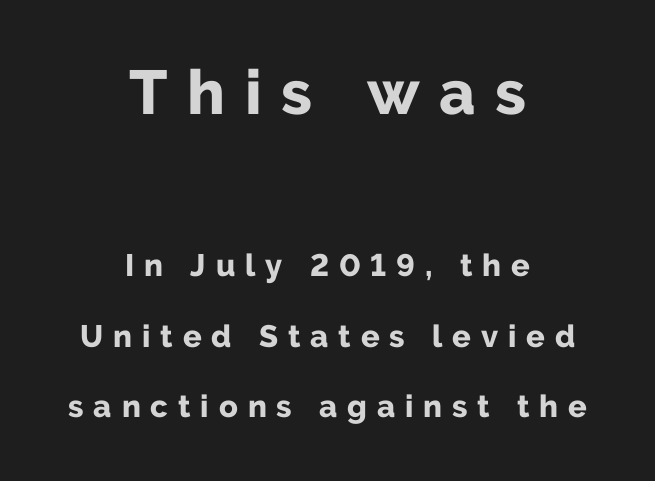
Q: Is the text bold? A: Yes.
Q: Is the text italic (slanted)? A: No, it is upright.
Q: Is the typeface a serif or a sans-serif typeface? A: Sans-serif.
Q: Is the text underlined? A: No.
Q: How is the paragraph aligned? A: Centered.
Q: Is the spacing between letters normal or unusually wide? A: Unusually wide.
Q: Is the spacing between lines tight, normal or loose? A: Loose.
Q: Which block of text is set in a larger size, the first (top) or the second (bottom)? A: The first (top) one.
Q: Width (condensed, normal, or wide)? A: Normal.
Q: Stroke contrast? A: Low.
Q: x-height? A: Medium.
Q: Monospaced? A: No.
